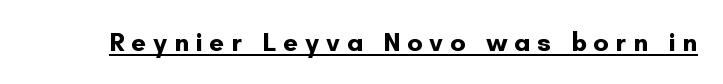
The image shows 26 px bold type, upright; set unusually wide letter spacing (+0.26 em), underlined.
